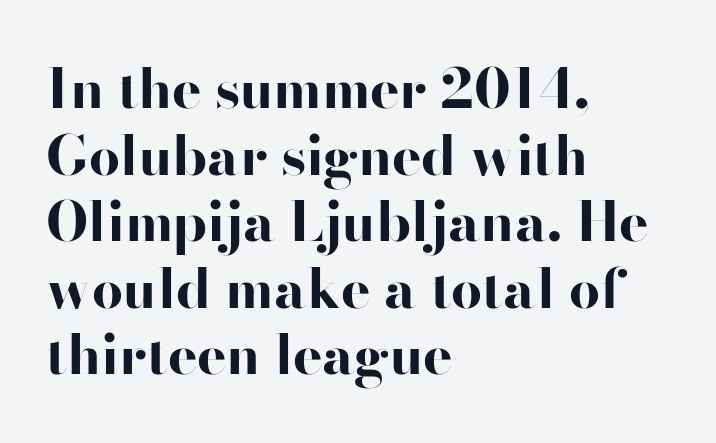
The image shows 55 px bold, wide sans-serif type, upright; set left-aligned, line spacing 1.21x, normal letter spacing, not underlined; high stroke contrast and a small x-height.
